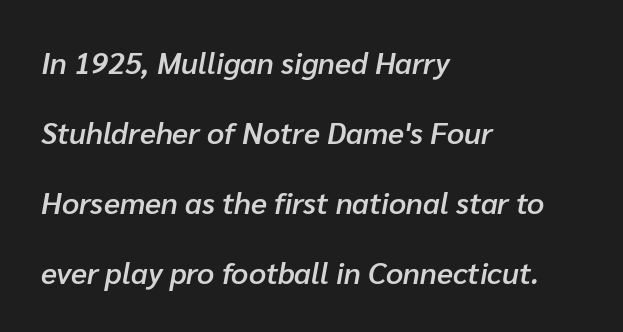
Q: Is the text bold? A: Semi-bold.
Q: Is the text italic (slanted)? A: Yes, it leans right by about 10 degrees.
Q: Is the text underlined? A: No.
Q: How is the paragraph aligned? A: Left-aligned.
Q: Is the spacing between letters normal or unusually wide? A: Normal.
Q: Is the spacing between lines tight, normal or loose? A: Loose.
Q: Width (condensed, normal, or wide)? A: Normal.
Q: Stroke contrast? A: Low.
Q: x-height? A: Medium.
Q: Monospaced? A: No.
